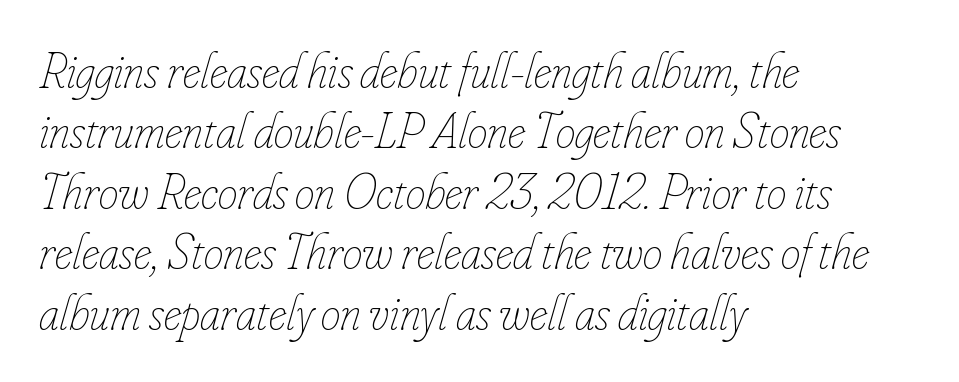
The image shows 50 px thin, condensed type, italic (leaning right); set left-aligned, line spacing 1.21x, normal letter spacing, not underlined; low stroke contrast and a small x-height.
